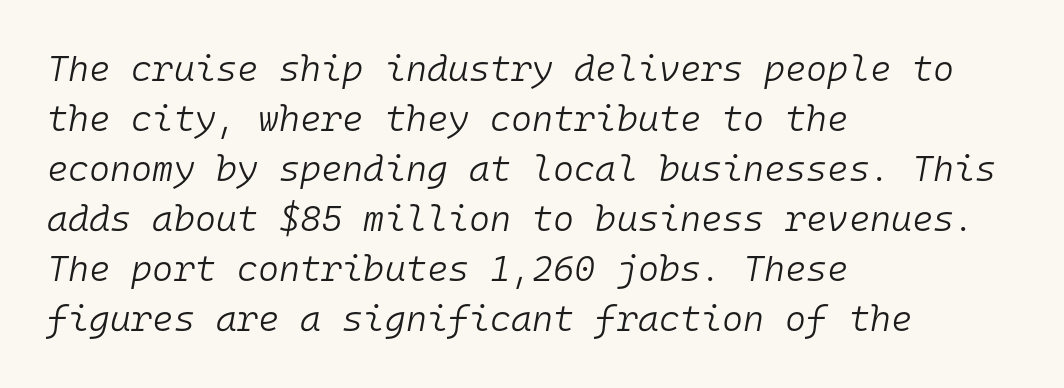
The paragraph shown leans on its left margin. What's the leading like? Ordinary, nothing unusual. Italic? Definitely — the glyphs are oblique. Letters have the restrained weight of plain body copy at most. Here the glyphs are tracked normally, forming tight word shapes. Lines of text with bare space underneath.
